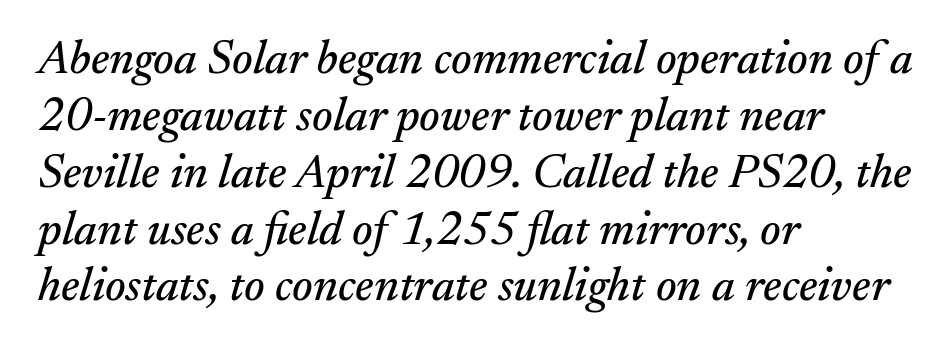
The image shows 47 px serif type, italic (leaning right); set left-aligned, line spacing 1.21x, normal letter spacing, not underlined; medium stroke contrast and a small x-height.
